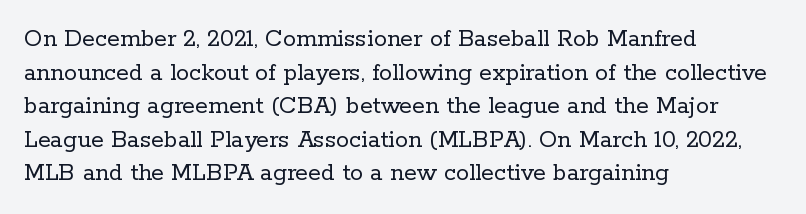
Interline gaps are of average width in this sample. In terms of posture, this sample is upright. Teacher's note: observe the even left margin — that is flush-left alignment. The cut favours lightness, reaching ordinary text weight at its darkest.
